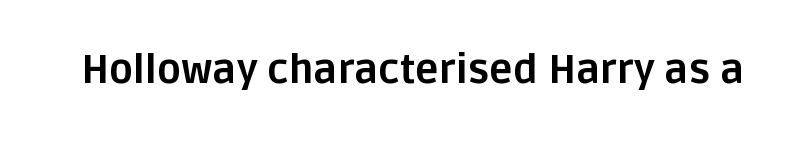
Are there feet on the stems? There aren't — it's a sans. The zone under the glyphs is completely vacant. Thick stems and heavy bowls — unmistakably bold. Inter-character spacing is left at the font's built-in metrics.
